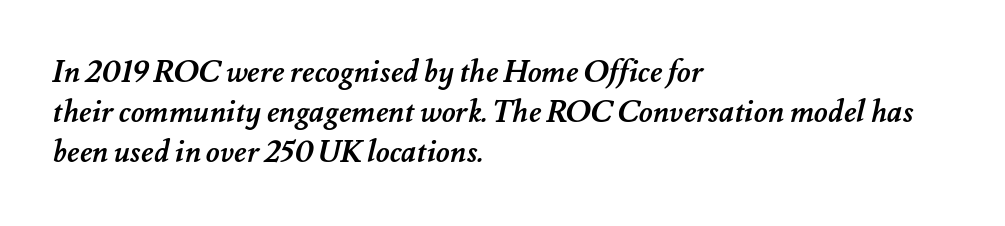
The rows are spaced the way most documents space them. A typesetter would call this proportional, since set widths differ per character. Students, note that the glyphs here touch the page at normal intervals. Typesetter's note: full bold, strokes at maximum text heaviness. Left-aligned paragraph, ragged on the right. Underlining? Definitely not there.
